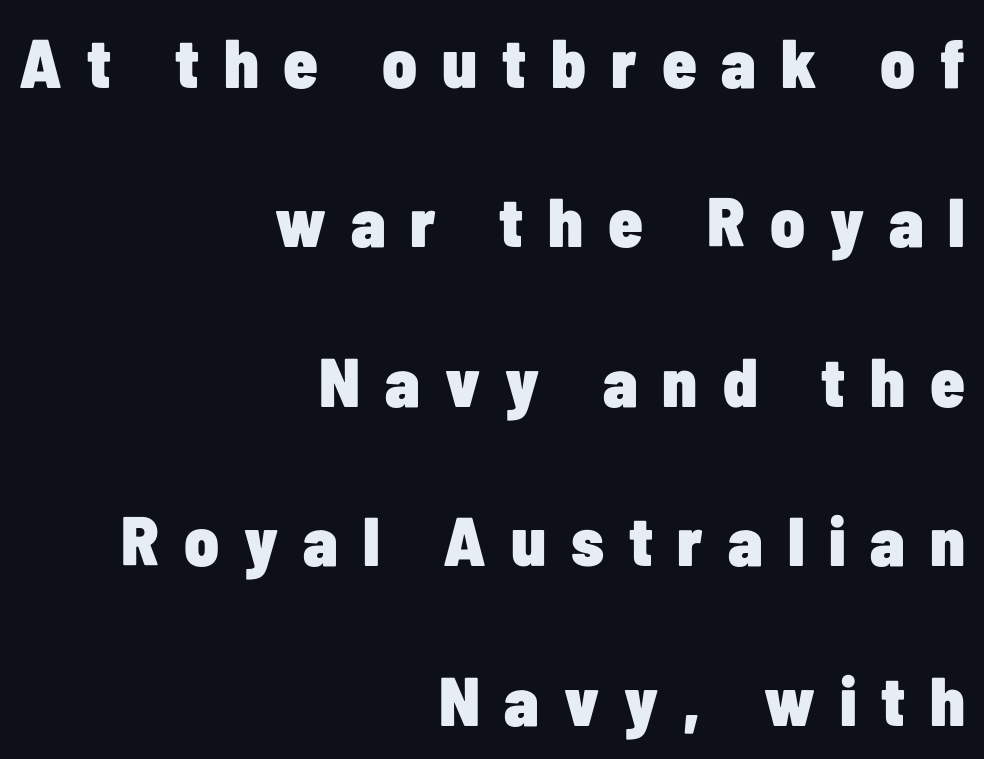
{"serif": "no", "italic": "no", "bold": "yes", "weight": "heavy", "width": "condensed", "stroke_contrast": "low", "x_height": "medium", "monospaced": "no", "underline": "no", "align": "right", "line_spacing": "loose", "line_spacing_ratio": 2.31, "letter_spacing": "wide", "letter_spacing_em": 0.36, "glyph_px": 69}
